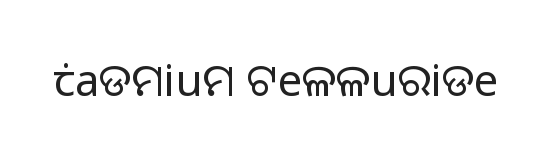
Q: Is the text bold? A: No.
Q: Is the text italic (slanted)? A: No, it is upright.
Q: Is the typeface a serif or a sans-serif typeface? A: Sans-serif.
Q: Is the text underlined? A: No.
Q: Is the spacing between letters normal or unusually wide? A: Normal.
Q: Width (condensed, normal, or wide)? A: Normal.
Q: Stroke contrast? A: Low.
Q: x-height? A: Medium.
Q: Monospaced? A: No.
